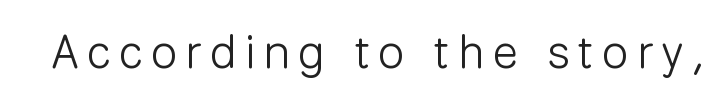
This rendering employs a face without finishing strokes, i.e., a sans-serif. Posture: straight, roman, zero tilt. This sample has the flowing, uneven cadence of proportional lettering. The cut favours lightness, reaching ordinary text weight at its darkest.
